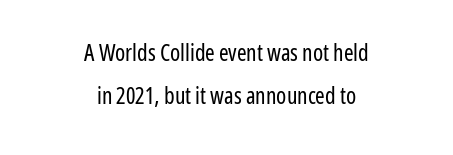
Leftover space on each line is divided equally before and after the words. Ascenders rise straight up at ninety degrees. Decoration check: the copy has no underline. Compared with a typical body face, this is equally light or lighter still. These lines keep a tight, regular rhythm from letter to letter.
